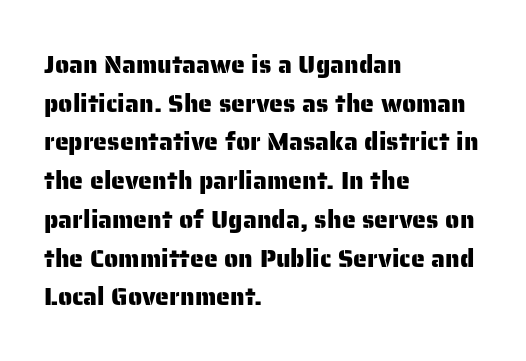
Q: Is the text italic (slanted)? A: No, it is upright.
Q: Is the text underlined? A: No.
Q: How is the paragraph aligned? A: Left-aligned.
Q: Is the spacing between letters normal or unusually wide? A: Normal.
Q: Is the spacing between lines tight, normal or loose? A: Normal.
